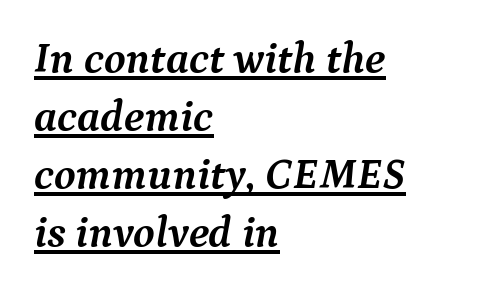
{"serif": "yes", "italic": "yes", "lean": "right", "slant_degrees": 9, "bold": "yes", "weight": "semibold", "width": "normal", "stroke_contrast": "medium", "x_height": "medium", "monospaced": "no", "underline": "yes", "align": "left", "line_spacing": "normal", "line_spacing_ratio": 1.32, "letter_spacing": "normal", "letter_spacing_em": 0.0, "glyph_px": 44}
